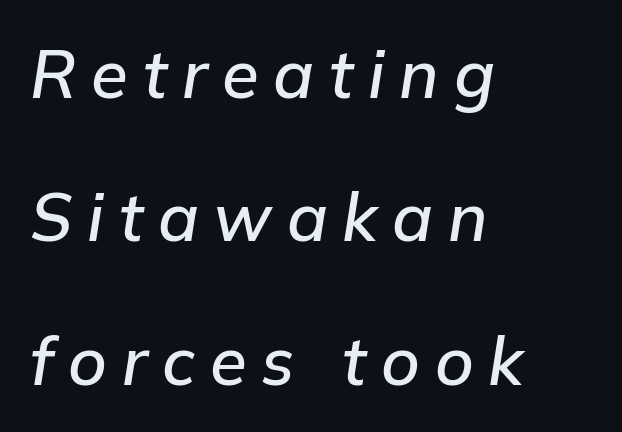
{"italic": "yes", "lean": "right", "slant_degrees": 9, "width": "normal", "stroke_contrast": "low", "x_height": "medium", "monospaced": "no", "underline": "no", "align": "left", "line_spacing": "loose", "line_spacing_ratio": 2.14, "letter_spacing": "wide", "letter_spacing_em": 0.22, "glyph_px": 67}
